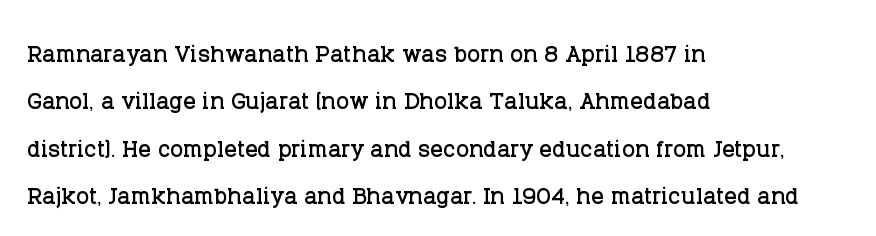
{"serif": "yes", "italic": "no", "width": "normal", "stroke_contrast": "low", "x_height": "large", "monospaced": "no", "underline": "no", "align": "left", "line_spacing": "normal", "line_spacing_ratio": 1.53, "letter_spacing": "normal", "letter_spacing_em": 0.0, "glyph_px": 31}
